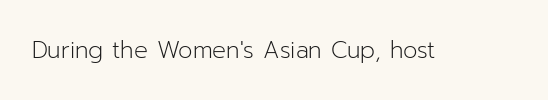
The image shows 23 px text type, upright; set normal letter spacing, not underlined.
